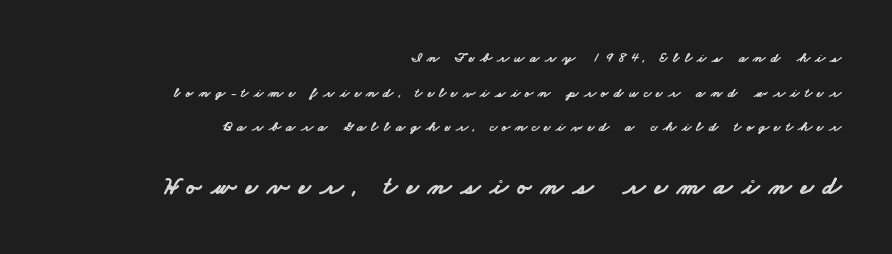
Q: Is the text bold? A: Yes.
Q: Is the text underlined? A: No.
Q: How is the paragraph aligned? A: Right-aligned.
Q: Is the spacing between letters normal or unusually wide? A: Unusually wide.
Q: Is the spacing between lines tight, normal or loose? A: Loose.
Q: Which block of text is set in a larger size, the first (top) or the second (bottom)? A: The second (bottom) one.
